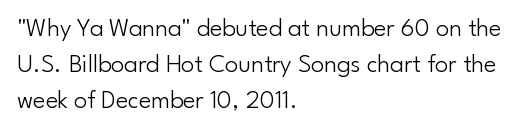
The characters are drawn with everyday or finer stroke widths. Line beginnings align vertically; line endings do not. Rule under the text: the space is simply empty. Words appear dense and cohesive because spacing is normal. Whoever set this chose a conventional vertical rhythm. Rendered with straight, roman letterforms.
